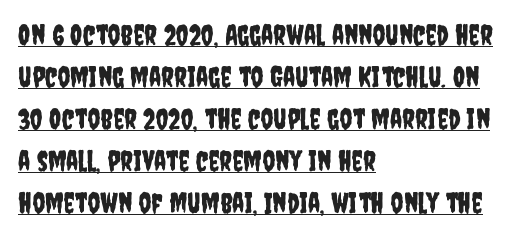
Q: Is the text italic (slanted)? A: No, it is upright.
Q: Is the typeface a serif or a sans-serif typeface? A: Sans-serif.
Q: Is the text underlined? A: Yes.
Q: How is the paragraph aligned? A: Left-aligned.
Q: Is the spacing between letters normal or unusually wide? A: Normal.
Q: Is the spacing between lines tight, normal or loose? A: Normal.
Q: Width (condensed, normal, or wide)? A: Condensed.
Q: Stroke contrast? A: Low.
Q: x-height? A: Large.
Q: Monospaced? A: No.
